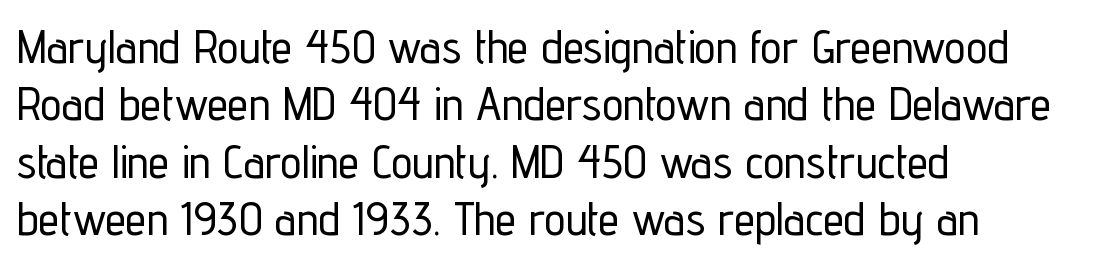
{"serif": "no", "italic": "no", "width": "condensed", "stroke_contrast": "low", "x_height": "medium", "monospaced": "no", "underline": "no", "align": "left", "line_spacing_ratio": 1.22, "letter_spacing": "normal", "letter_spacing_em": 0.0, "glyph_px": 47}
